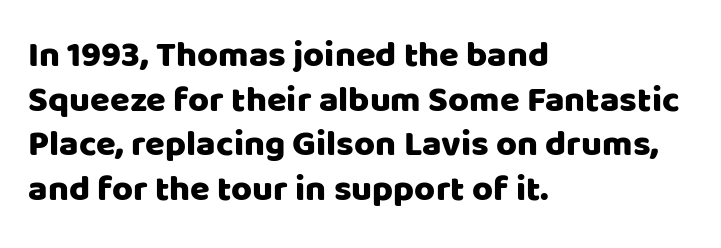
{"serif": "no", "italic": "no", "width": "normal", "stroke_contrast": "low", "x_height": "large", "monospaced": "no", "underline": "no", "align": "left", "line_spacing_ratio": 1.24, "letter_spacing": "normal", "letter_spacing_em": 0.0, "glyph_px": 36}
